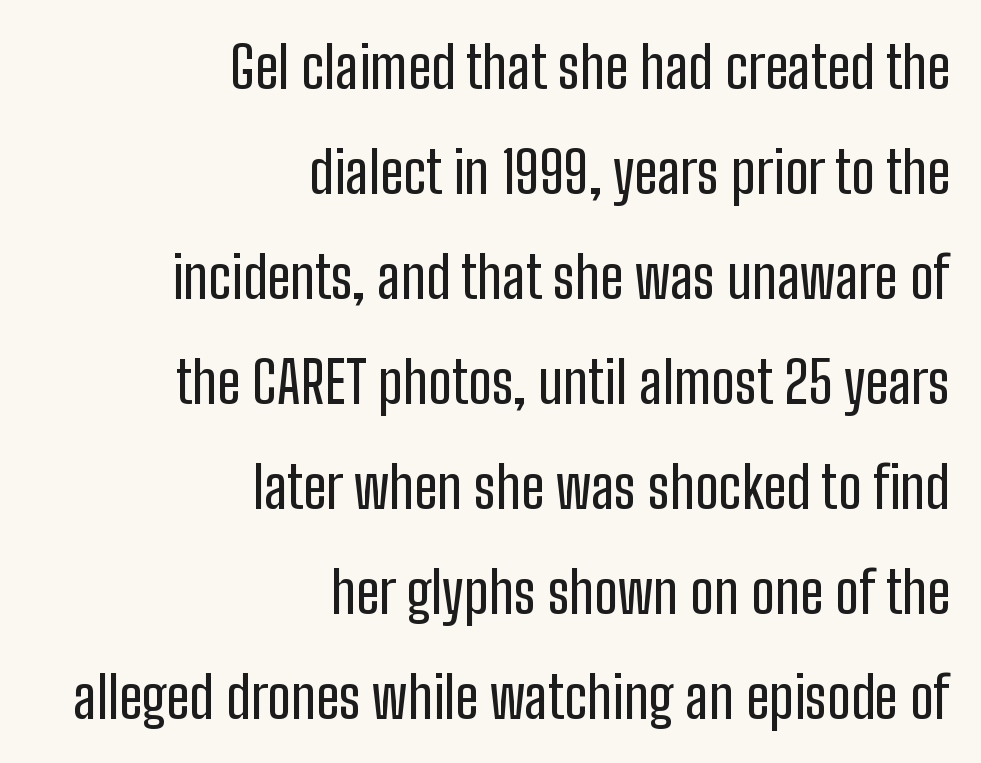
{"serif": "no", "italic": "no", "width": "condensed", "stroke_contrast": "low", "x_height": "medium", "monospaced": "no", "underline": "no", "align": "right", "line_spacing_ratio": 1.81, "letter_spacing": "normal", "letter_spacing_em": 0.0, "glyph_px": 58}
